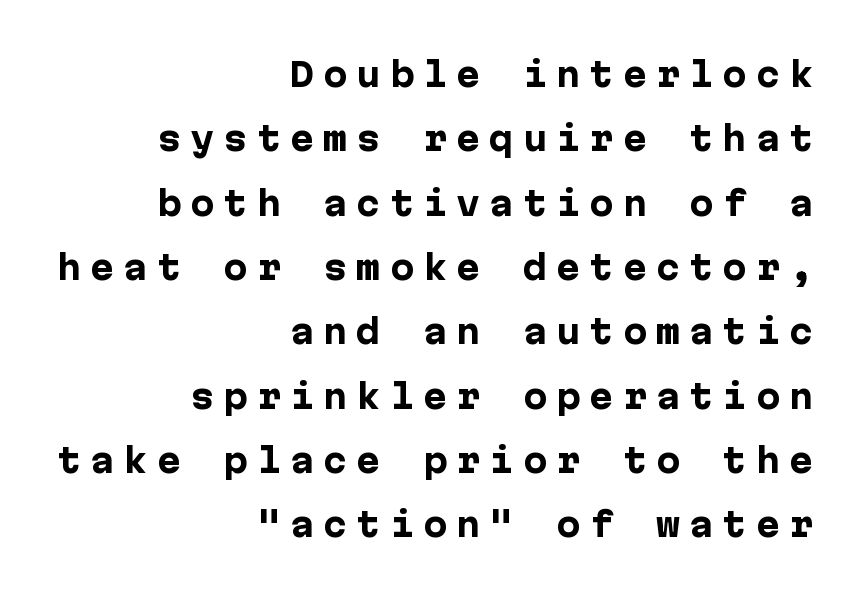
Q: Is the text bold? A: Yes.
Q: Is the text italic (slanted)? A: No, it is upright.
Q: Is the typeface a serif or a sans-serif typeface? A: Sans-serif.
Q: Is the text underlined? A: No.
Q: How is the paragraph aligned? A: Right-aligned.
Q: Is the spacing between letters normal or unusually wide? A: Unusually wide.
Q: Is the spacing between lines tight, normal or loose? A: Loose.
Q: Width (condensed, normal, or wide)? A: Normal.
Q: Stroke contrast? A: Low.
Q: x-height? A: Medium.
